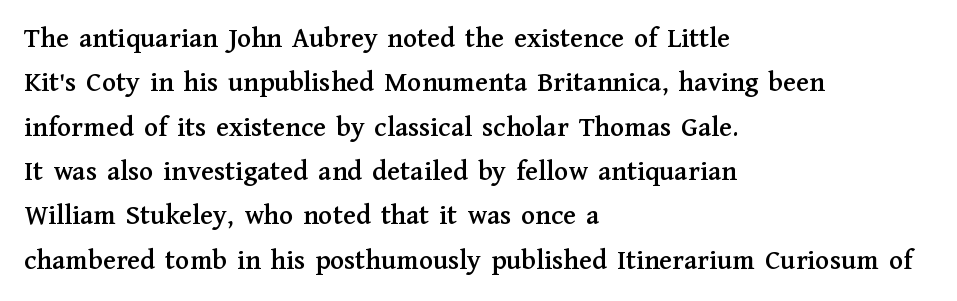
The area under the type is left untouched. The type is set solid horizontally, with unmodified tracking. Evenly set lines give the paragraph a standard silhouette. Check where the strokes stop: tiny serifs finish them off. Short and long lines alike share a common starting point at left. Ascenders rise straight up at ninety degrees.
